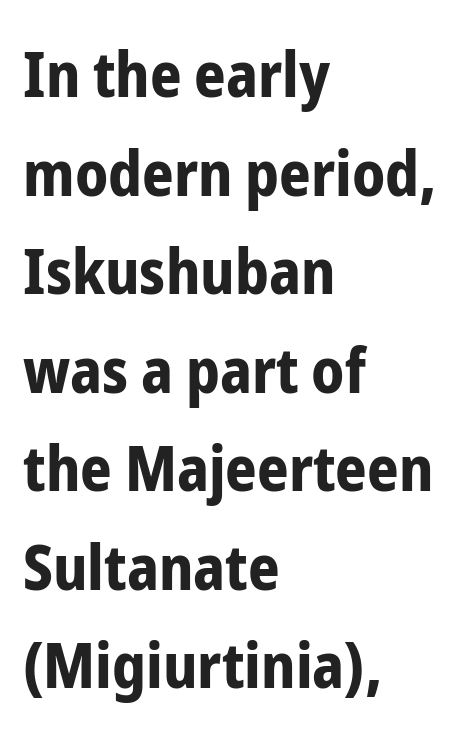
The image shows 62 px bold, condensed sans-serif type, upright; set left-aligned, normal line spacing (1.59x), normal letter spacing, not underlined; low stroke contrast and a medium x-height.
